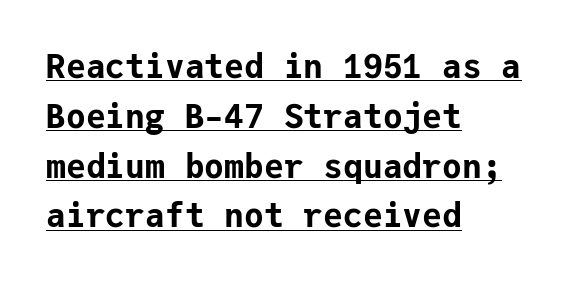
{"serif": "no", "italic": "no", "bold": "yes", "weight": "bold", "width": "normal", "stroke_contrast": "low", "x_height": "medium", "monospaced": "yes", "underline": "yes", "align": "left", "line_spacing": "normal", "line_spacing_ratio": 1.51, "letter_spacing": "normal", "letter_spacing_em": 0.0, "glyph_px": 33}
